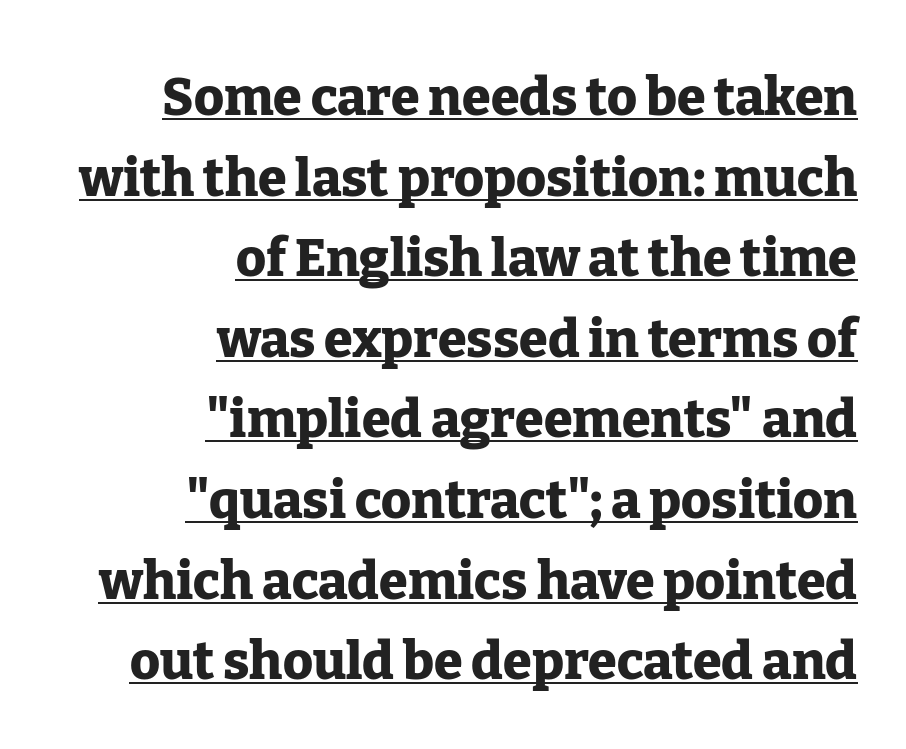
{"serif": "yes", "italic": "no", "bold": "yes", "weight": "heavy", "width": "normal", "stroke_contrast": "low", "x_height": "medium", "monospaced": "no", "underline": "yes", "align": "right", "line_spacing": "normal", "line_spacing_ratio": 1.55, "letter_spacing": "normal", "letter_spacing_em": 0.0, "glyph_px": 52}
